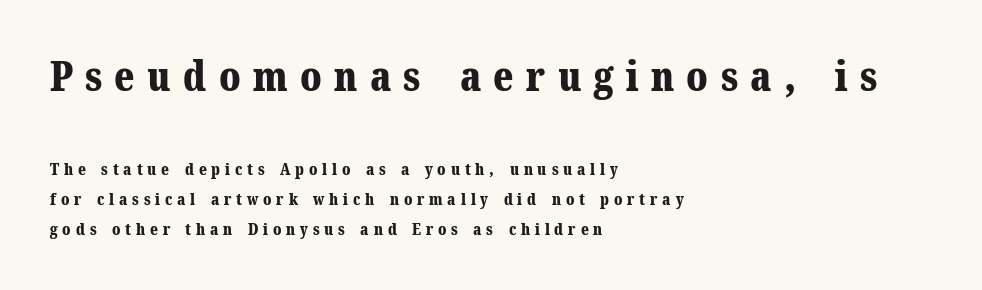
The image shows 41 px bold serif type, upright; set left-aligned, line spacing 1.86x, unusually wide letter spacing (+0.3 em), not underlined; the first (top) block is 2.56x larger; medium stroke contrast and a medium x-height.
